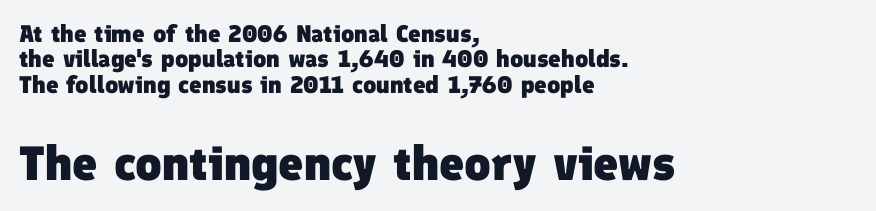
The image shows 48 px heavy sans-serif type; set left-aligned, tight line spacing (1.06x), normal letter spacing, not underlined; the second (bottom) block is 2.0x larger; low stroke contrast and a medium x-height.
